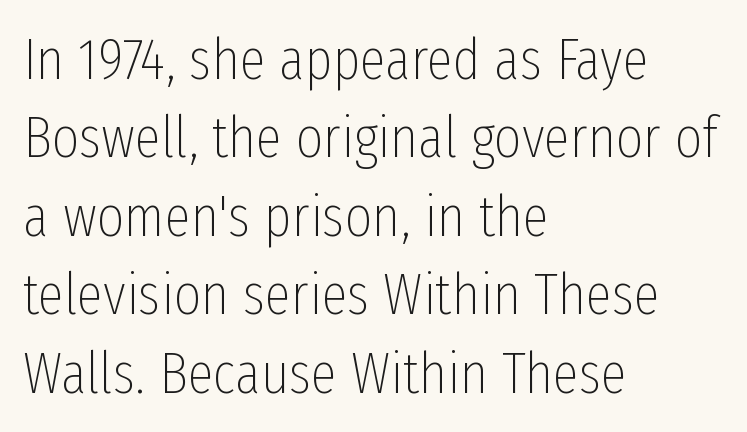
{"serif": "no", "italic": "no", "bold": "no", "weight": "thin", "width": "condensed", "stroke_contrast": "low", "x_height": "medium", "monospaced": "no", "underline": "no", "align": "left", "line_spacing": "normal", "line_spacing_ratio": 1.33, "letter_spacing": "normal", "letter_spacing_em": 0.0, "glyph_px": 59}
